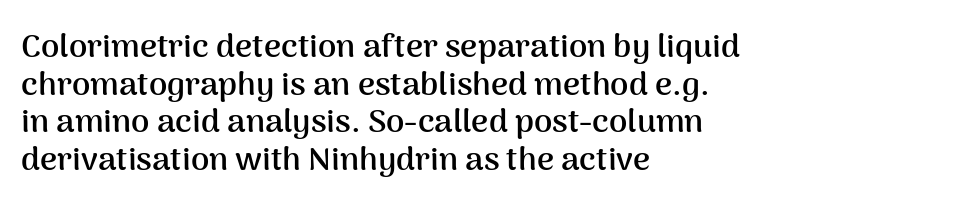
Q: Is the text bold? A: Yes.
Q: Is the text italic (slanted)? A: No, it is upright.
Q: Is the typeface a serif or a sans-serif typeface? A: Sans-serif.
Q: Is the text underlined? A: No.
Q: How is the paragraph aligned? A: Left-aligned.
Q: Is the spacing between letters normal or unusually wide? A: Normal.
Q: Is the spacing between lines tight, normal or loose? A: Tight.
Q: Width (condensed, normal, or wide)? A: Normal.
Q: Stroke contrast? A: Medium.
Q: x-height? A: Medium.
Q: Monospaced? A: No.
